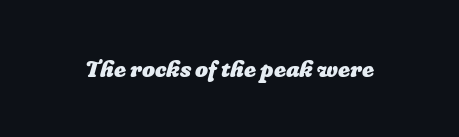
The image shows 23 px bold type, italic (leaning right); set normal letter spacing, not underlined.
